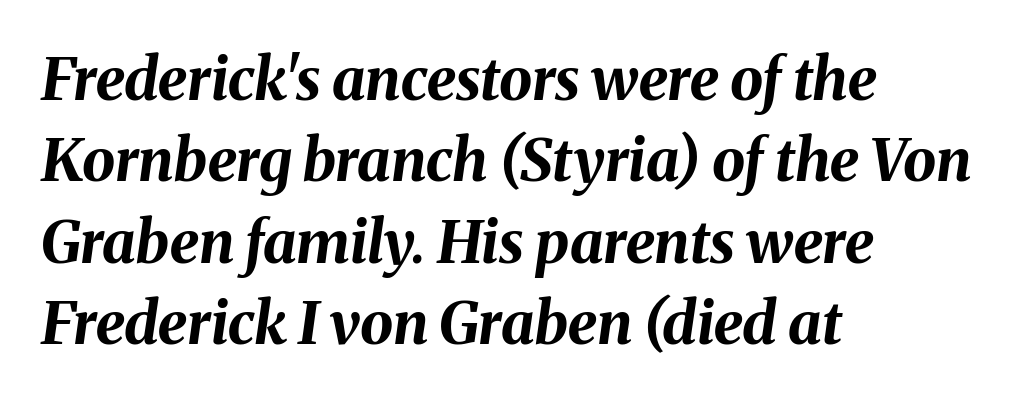
The image shows 59 px bold type, italic (leaning right); set left-aligned, normal line spacing (1.38x), normal letter spacing, not underlined; medium stroke contrast and a medium x-height.
